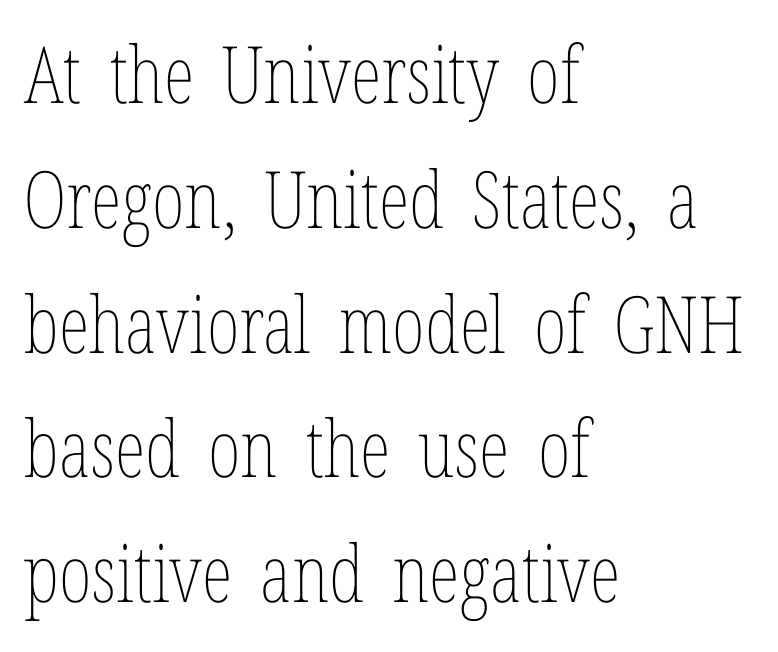
{"italic": "no", "bold": "no", "weight": "thin", "width": "condensed", "stroke_contrast": "low", "x_height": "medium", "monospaced": "no", "underline": "no", "align": "left", "line_spacing": "normal", "line_spacing_ratio": 1.58, "letter_spacing": "normal", "letter_spacing_em": 0.0, "glyph_px": 79}
